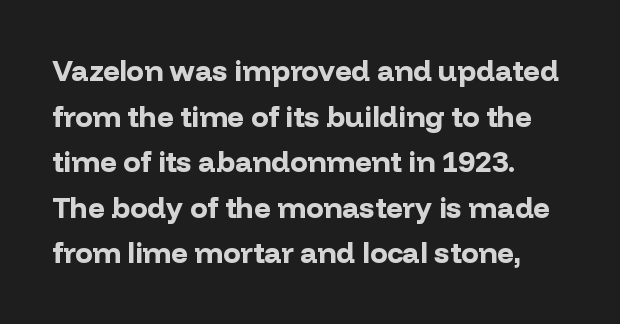
The image shows 29 px bold sans-serif type, upright; set left-aligned, normal line spacing (1.57x), normal letter spacing, not underlined; low stroke contrast and a medium x-height.
